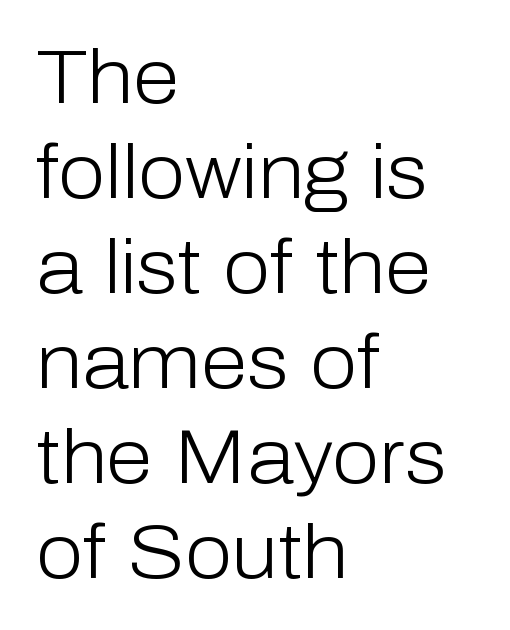
{"serif": "no", "italic": "no", "bold": "no", "weight": "light", "width": "normal", "stroke_contrast": "low", "x_height": "medium", "monospaced": "no", "underline": "no", "align": "left", "line_spacing": "normal", "line_spacing_ratio": 1.25, "letter_spacing": "normal", "letter_spacing_em": 0.0, "glyph_px": 76}
